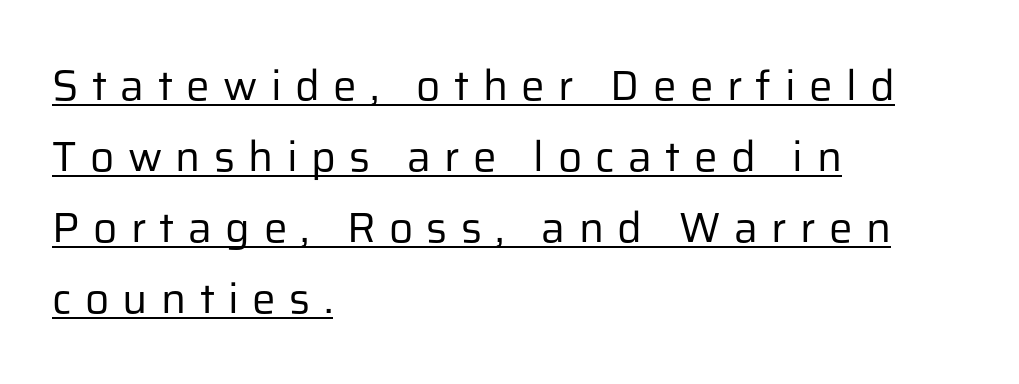
Students, observe the line beneath the letters — that is underlining. The passage shown has open, widely tracked lettering throughout. Every character sits straight up, as roman type does. This reads as an unemphasized weight, regular at the heaviest.
